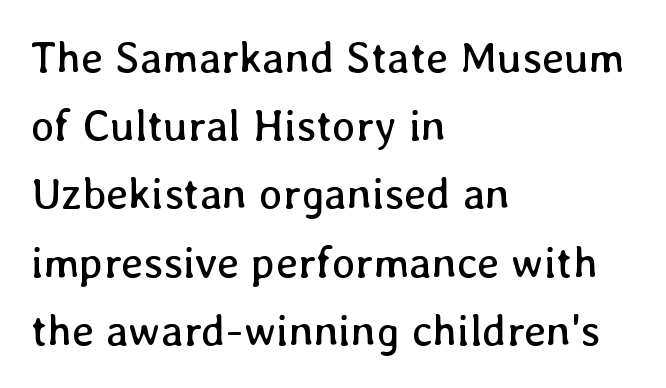
{"italic": "no", "bold": "no", "weight": "regular", "width": "normal", "stroke_contrast": "low", "x_height": "medium", "monospaced": "no", "underline": "no", "align": "left", "line_spacing": "normal", "line_spacing_ratio": 1.55, "letter_spacing": "normal", "letter_spacing_em": 0.0, "glyph_px": 44}
